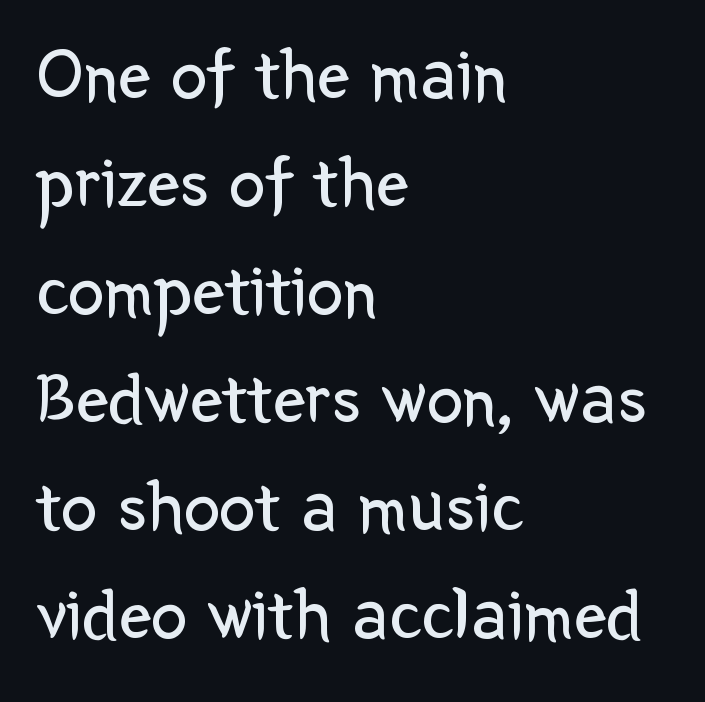
Q: Is the text bold? A: No.
Q: Is the text italic (slanted)? A: No, it is upright.
Q: Is the typeface a serif or a sans-serif typeface? A: Sans-serif.
Q: Is the text underlined? A: No.
Q: How is the paragraph aligned? A: Left-aligned.
Q: Is the spacing between letters normal or unusually wide? A: Normal.
Q: Is the spacing between lines tight, normal or loose? A: Normal.
Q: Width (condensed, normal, or wide)? A: Normal.
Q: Stroke contrast? A: Low.
Q: x-height? A: Medium.
Q: Monospaced? A: No.
